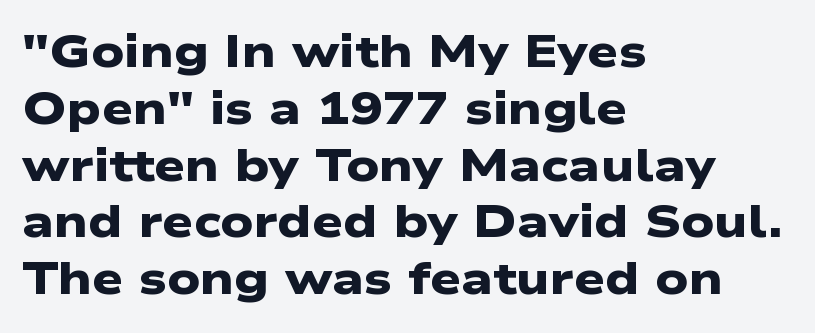
The image shows 44 px heavy, wide sans-serif type; set left-aligned, normal line spacing (1.29x), normal letter spacing, not underlined; low stroke contrast and a medium x-height.
